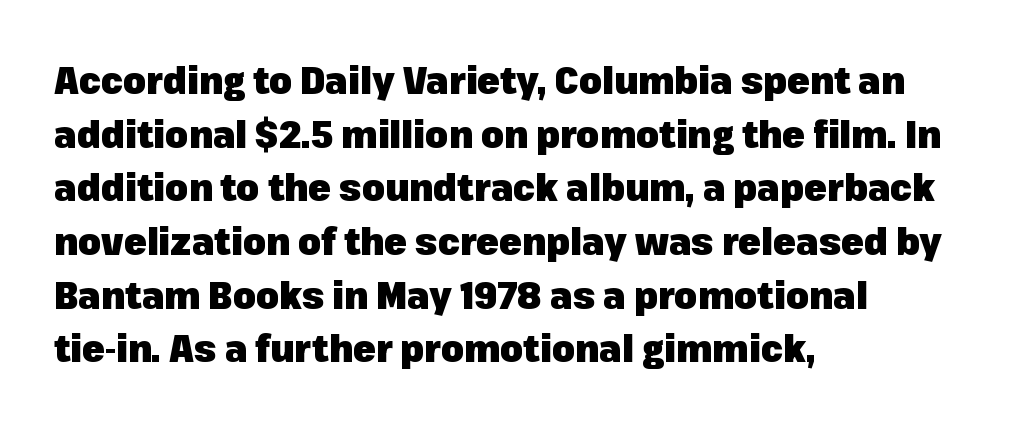
Q: Is the text bold? A: Yes.
Q: Is the text italic (slanted)? A: No, it is upright.
Q: Is the typeface a serif or a sans-serif typeface? A: Sans-serif.
Q: Is the text underlined? A: No.
Q: How is the paragraph aligned? A: Left-aligned.
Q: Is the spacing between letters normal or unusually wide? A: Normal.
Q: Is the spacing between lines tight, normal or loose? A: Normal.
Q: Width (condensed, normal, or wide)? A: Normal.
Q: Stroke contrast? A: Low.
Q: x-height? A: Medium.
Q: Monospaced? A: No.
